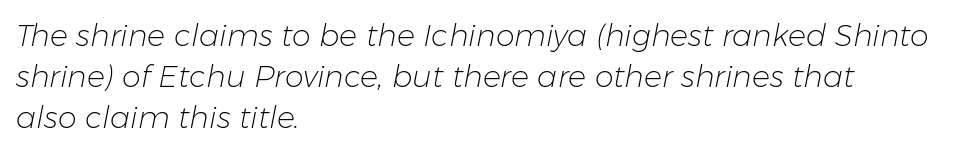
{"italic": "yes", "lean": "right", "slant_degrees": 11, "bold": "no", "weight": "light", "width": "normal", "stroke_contrast": "low", "x_height": "medium", "monospaced": "no", "underline": "no", "align": "left", "line_spacing": "normal", "line_spacing_ratio": 1.37, "letter_spacing": "normal", "letter_spacing_em": 0.0, "glyph_px": 30}
